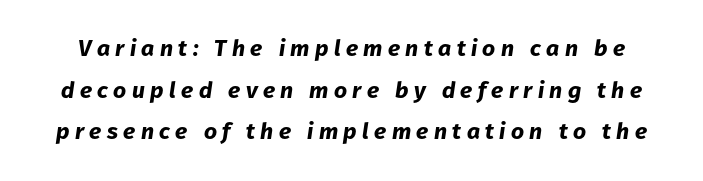
{"italic": "yes", "lean": "right", "slant_degrees": 8, "bold": "yes", "underline": "no", "line_spacing_ratio": 1.81, "letter_spacing": "wide", "letter_spacing_em": 0.23, "glyph_px": 23}
